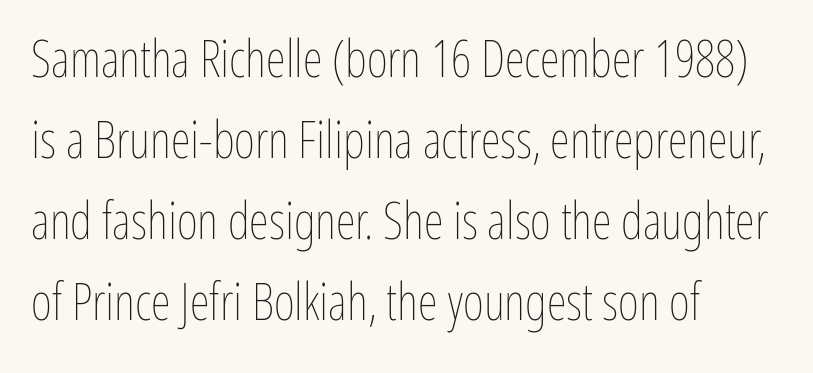
The image shows 51 px thin, condensed type, upright; set left-aligned, normal line spacing (1.59x), normal letter spacing, not underlined; low stroke contrast and a medium x-height.
